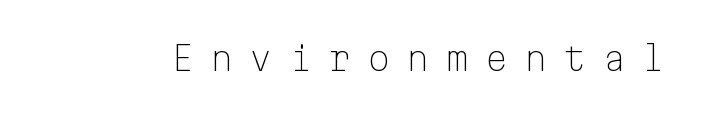
Q: Is the text bold? A: No.
Q: Is the text italic (slanted)? A: No, it is upright.
Q: Is the typeface a serif or a sans-serif typeface? A: Sans-serif.
Q: Is the text underlined? A: No.
Q: Is the spacing between letters normal or unusually wide? A: Unusually wide.
Q: Width (condensed, normal, or wide)? A: Normal.
Q: Stroke contrast? A: Low.
Q: x-height? A: Medium.
Q: Monospaced? A: Yes.
